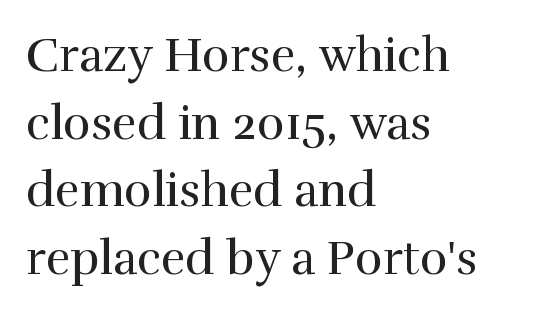
Compared with a typical body face, this is equally light or lighter still. Do the characters align in a grid? No, the font is proportional. A serif font was chosen for this passage. Each new line begins a customary step beneath the previous one. In terms of posture, this sample is upright. Horizontally, the lines are justified to the leading edge only.
